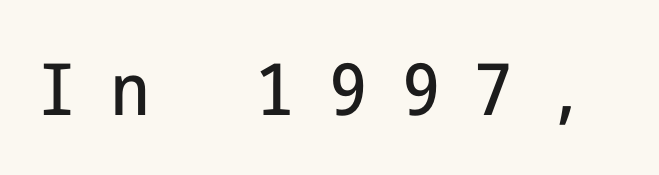
The image shows 72 px condensed sans-serif type, upright; set unusually wide letter spacing (+0.48 em), not underlined; low stroke contrast and a medium x-height.
